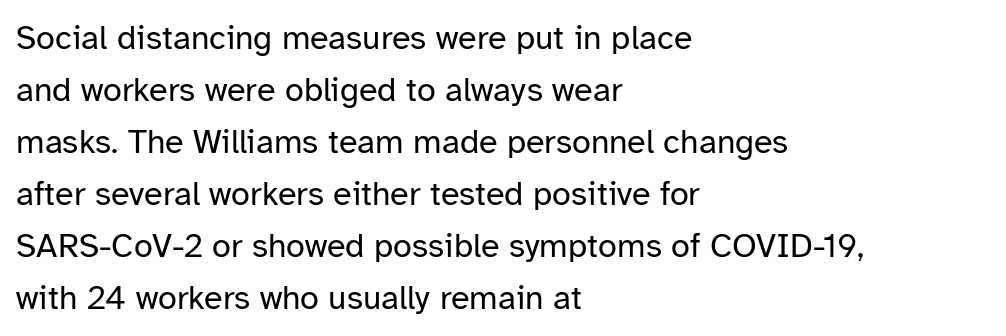
Check where the strokes stop: nothing finishes them off — pure sans. Typeset ragged right — the left edge is the straight one. The weight would be labelled regular, book, light, or lighter still. The passage shown is typed in a proportional face where columns would drift. Posture: upright roman.
